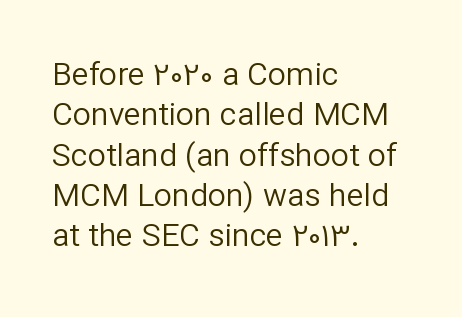
This is the regular roman posture of the typeface. Leading matches the norm, producing a regular column. Caption: multi-line text, flush left, ragged right. A typesetter would call this proportional, since set widths differ per character. Heaviness? Minimal to ordinary, like unemphasized prose.
